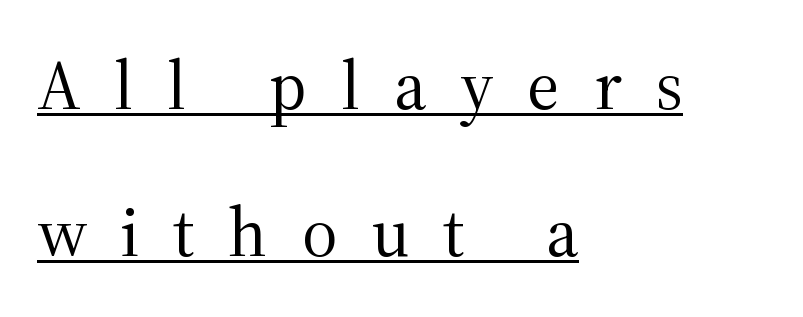
The image shows 69 px regular-weight serif type, upright; set left-aligned, loose line spacing (2.13x), unusually wide letter spacing (+0.49 em), underlined; medium stroke contrast and a medium x-height.
